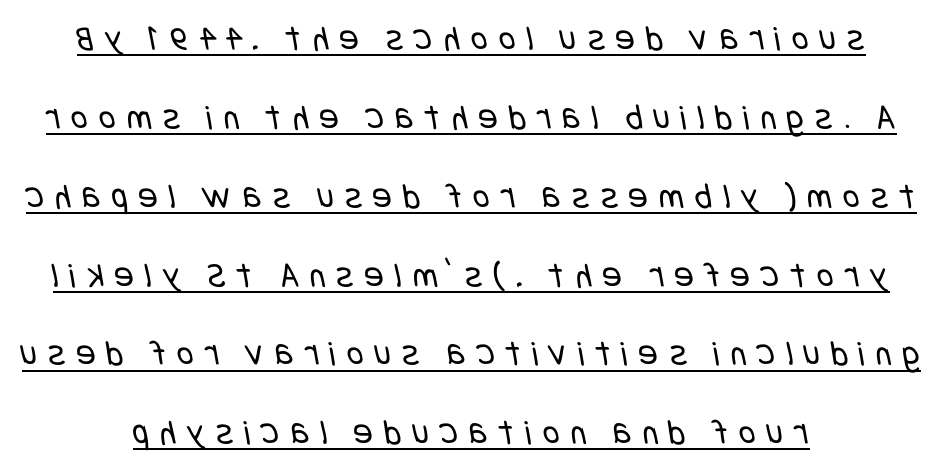
The image shows 36 px regular-weight, condensed sans-serif type; set centered, loose line spacing (2.19x), unusually wide letter spacing (+0.31 em), underlined; low stroke contrast and a large x-height.
